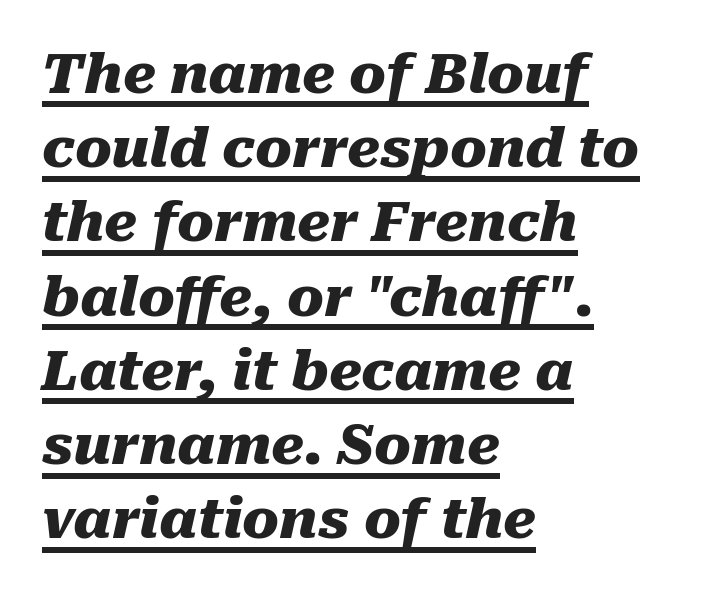
Q: Is the text bold? A: Yes.
Q: Is the text italic (slanted)? A: Yes, it leans right by about 10 degrees.
Q: Is the text underlined? A: Yes.
Q: How is the paragraph aligned? A: Left-aligned.
Q: Is the spacing between letters normal or unusually wide? A: Normal.
Q: Is the spacing between lines tight, normal or loose? A: Normal.
Q: Width (condensed, normal, or wide)? A: Normal.
Q: Stroke contrast? A: Medium.
Q: x-height? A: Medium.
Q: Monospaced? A: No.
